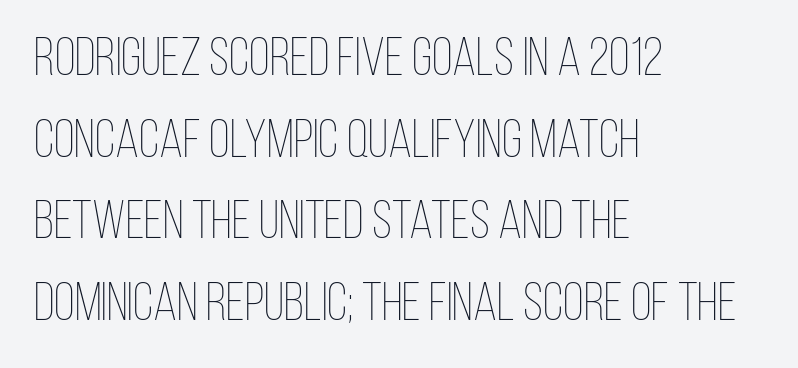
Q: Is the text bold? A: No.
Q: Is the text italic (slanted)? A: No, it is upright.
Q: Is the text underlined? A: No.
Q: How is the paragraph aligned? A: Left-aligned.
Q: Is the spacing between letters normal or unusually wide? A: Normal.
Q: Is the spacing between lines tight, normal or loose? A: Normal.
Q: Width (condensed, normal, or wide)? A: Condensed.
Q: Stroke contrast? A: Low.
Q: x-height? A: Large.
Q: Monospaced? A: No.
